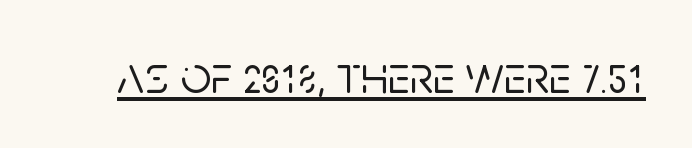
Q: Is the text italic (slanted)? A: No, it is upright.
Q: Is the typeface a serif or a sans-serif typeface? A: Sans-serif.
Q: Is the text underlined? A: Yes.
Q: Is the spacing between letters normal or unusually wide? A: Normal.
Q: Width (condensed, normal, or wide)? A: Normal.
Q: Stroke contrast? A: Low.
Q: x-height? A: Large.
Q: Monospaced? A: No.
